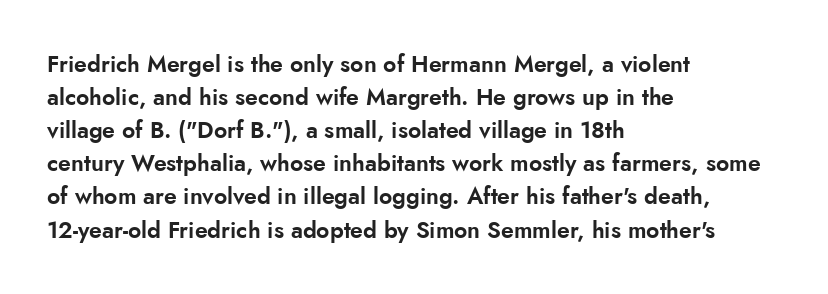
The block of text has a typical density, with ordinary space between rows. Tracking here is standard; glyphs follow each other at the usual distance. The strip under each line holds only bare page. The lettering holds an erect, upright posture throughout. Teacher's note: observe the even left margin — that is flush-left alignment.
